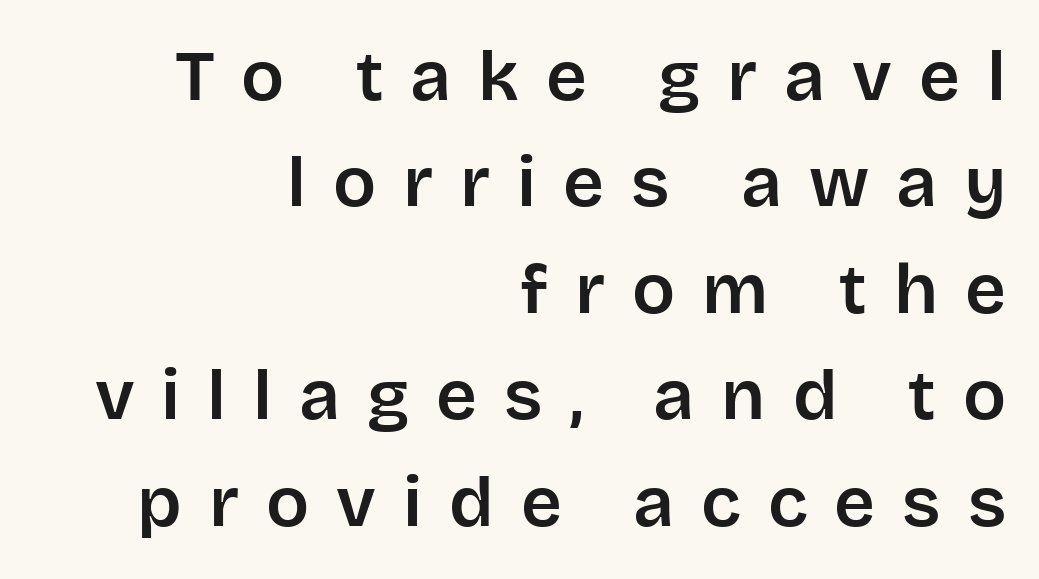
Q: Is the text italic (slanted)? A: No, it is upright.
Q: Is the typeface a serif or a sans-serif typeface? A: Sans-serif.
Q: Is the text underlined? A: No.
Q: How is the paragraph aligned? A: Right-aligned.
Q: Is the spacing between letters normal or unusually wide? A: Unusually wide.
Q: Is the spacing between lines tight, normal or loose? A: Normal.
Q: Width (condensed, normal, or wide)? A: Normal.
Q: Stroke contrast? A: Low.
Q: x-height? A: Large.
Q: Monospaced? A: No.
